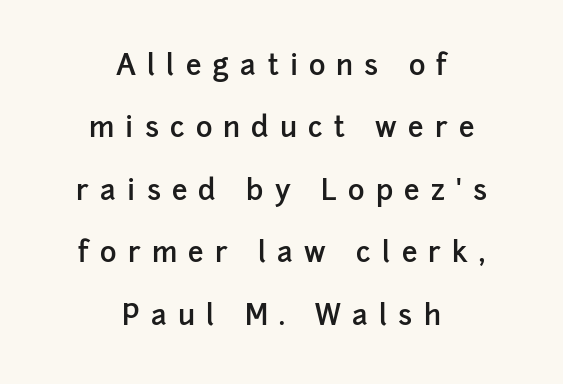
Q: Is the text bold? A: Semi-bold.
Q: Is the text italic (slanted)? A: No, it is upright.
Q: Is the typeface a serif or a sans-serif typeface? A: Sans-serif.
Q: Is the text underlined? A: No.
Q: How is the paragraph aligned? A: Centered.
Q: Is the spacing between letters normal or unusually wide? A: Unusually wide.
Q: Is the spacing between lines tight, normal or loose? A: Loose.
Q: Width (condensed, normal, or wide)? A: Normal.
Q: Stroke contrast? A: Low.
Q: x-height? A: Medium.
Q: Monospaced? A: No.
